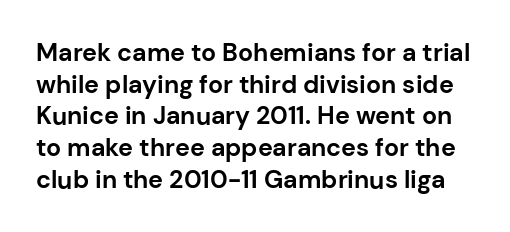
The image shows 25 px bold type, upright; set normal line spacing (1.27x), normal letter spacing, not underlined.
